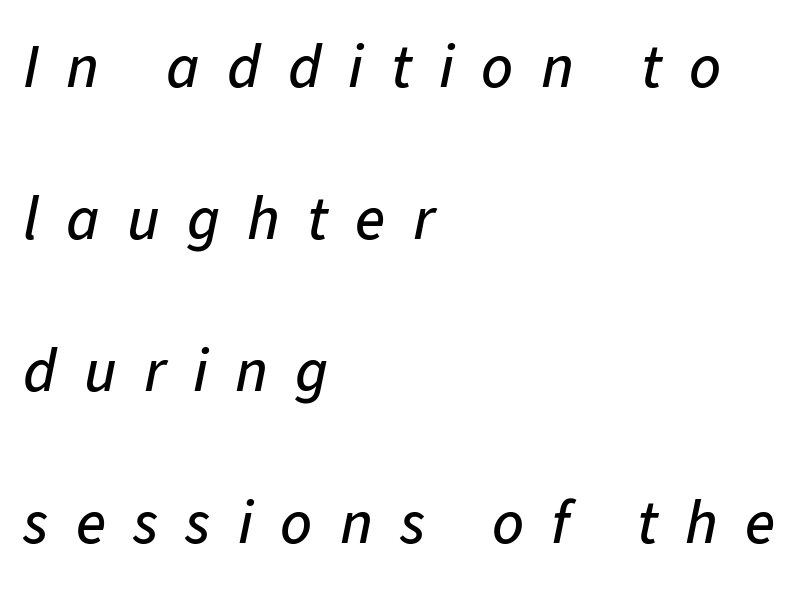
{"italic": "yes", "lean": "right", "slant_degrees": 11, "width": "normal", "stroke_contrast": "low", "x_height": "medium", "monospaced": "no", "underline": "no", "align": "left", "line_spacing": "loose", "line_spacing_ratio": 2.45, "letter_spacing": "wide", "letter_spacing_em": 0.44, "glyph_px": 62}
